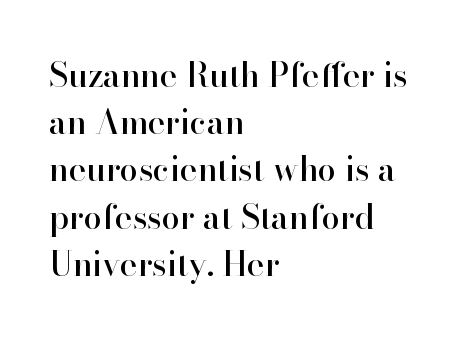
{"serif": "yes", "italic": "no", "width": "normal", "stroke_contrast": "high", "x_height": "small", "monospaced": "no", "underline": "no", "align": "left", "line_spacing": "normal", "line_spacing_ratio": 1.43, "letter_spacing": "normal", "letter_spacing_em": 0.0, "glyph_px": 33}
